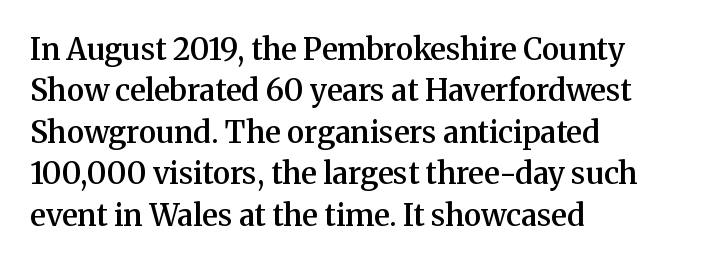
{"serif": "yes", "italic": "no", "bold": "semi", "weight": "semibold", "width": "normal", "stroke_contrast": "medium", "x_height": "medium", "monospaced": "no", "underline": "no", "align": "left", "line_spacing": "normal", "line_spacing_ratio": 1.38, "letter_spacing": "normal", "letter_spacing_em": 0.0, "glyph_px": 30}
